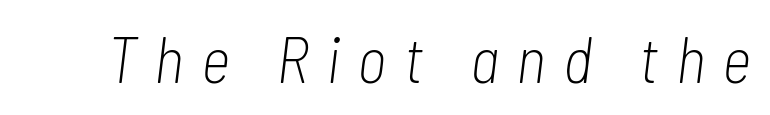
Q: Is the text bold? A: No.
Q: Is the text italic (slanted)? A: Yes, it leans right by about 7 degrees.
Q: Is the text underlined? A: No.
Q: Is the spacing between letters normal or unusually wide? A: Unusually wide.
Q: Width (condensed, normal, or wide)? A: Condensed.
Q: Stroke contrast? A: Low.
Q: x-height? A: Medium.
Q: Monospaced? A: No.
